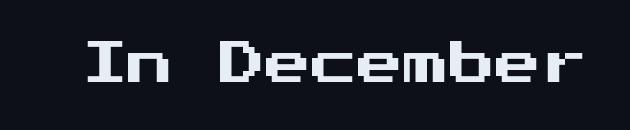
No italicization has been applied; the sample stays upright. Check where the strokes stop: nothing finishes them off — pure sans. What stands out about the letter spacing? Nothing — it is the standard amount. The space beneath each line is pristine and unruled.
